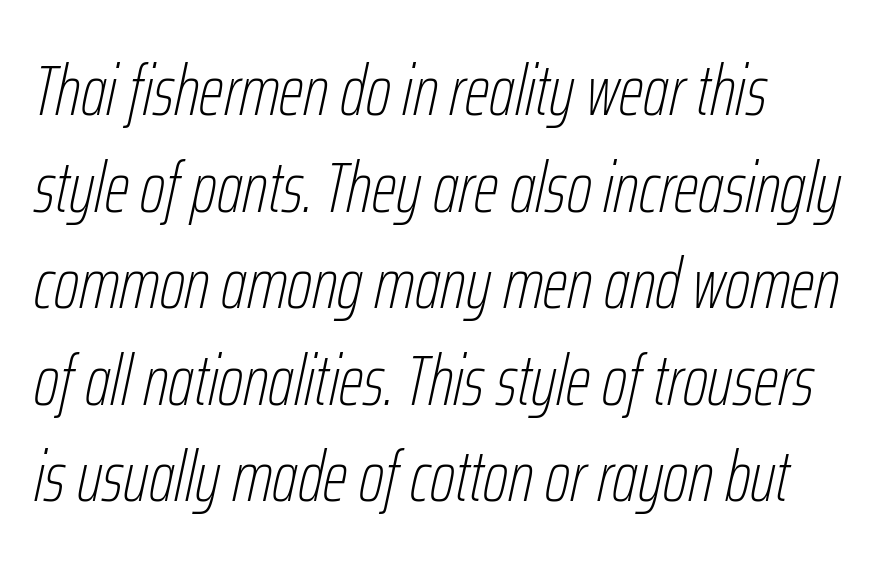
This sample has the flowing, uneven cadence of proportional lettering. Line starts are locked; line ends wander. Regular leading. The face used here is rendered with its standard letterfit. Descenders hang freely into open space.
